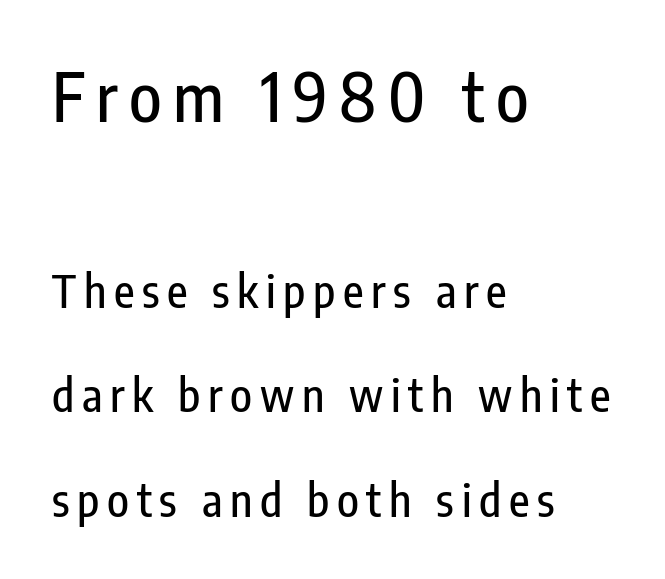
The image shows 67 px condensed sans-serif type, upright; set left-aligned, loose line spacing (2.32x), not underlined; the first (top) block is 1.49x larger; low stroke contrast and a medium x-height.
